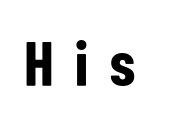
The image shows 63 px bold, condensed sans-serif type, upright; set unusually wide letter spacing (+0.34 em), not underlined; low stroke contrast and a medium x-height.
